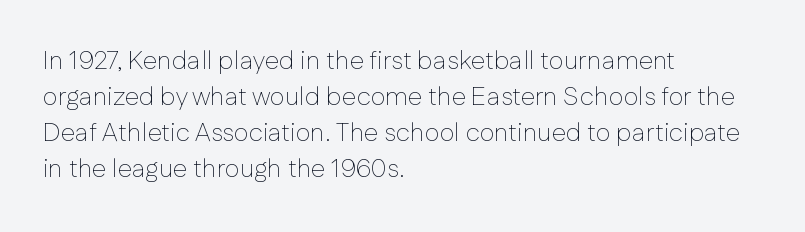
Teacher's note: observe the even left margin — that is flush-left alignment. Students, note that the glyphs here touch the page at normal intervals. Do the letters lean? They stand straight. Descenders hang freely into open space. Stem width sits at or under what a default text font uses.
